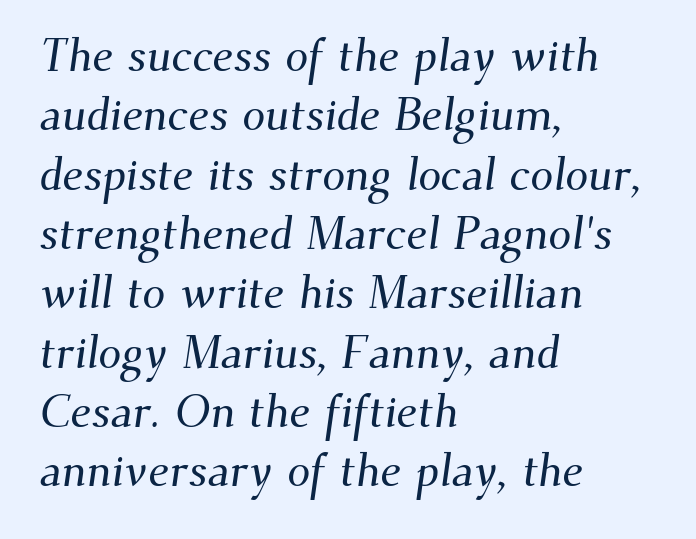
Q: Is the typeface a serif or a sans-serif typeface? A: Serif.
Q: Is the text underlined? A: No.
Q: How is the paragraph aligned? A: Left-aligned.
Q: Is the spacing between letters normal or unusually wide? A: Normal.
Q: Is the spacing between lines tight, normal or loose? A: Normal.
Q: Width (condensed, normal, or wide)? A: Normal.
Q: Stroke contrast? A: Medium.
Q: x-height? A: Small.
Q: Monospaced? A: No.
